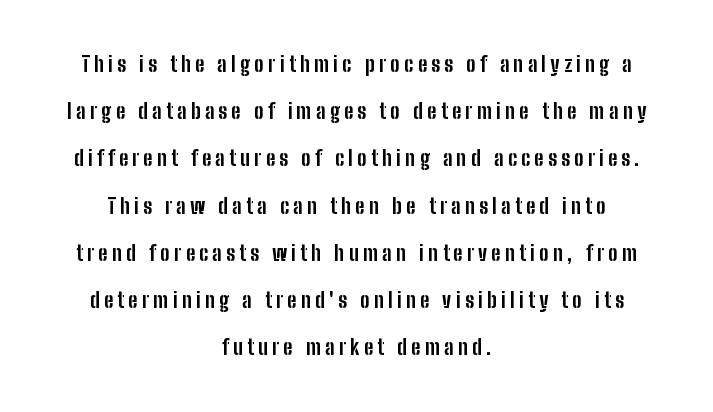
The image shows 21 px bold type, upright; set centered, loose line spacing (2.25x), unusually wide letter spacing (+0.21 em), not underlined.
